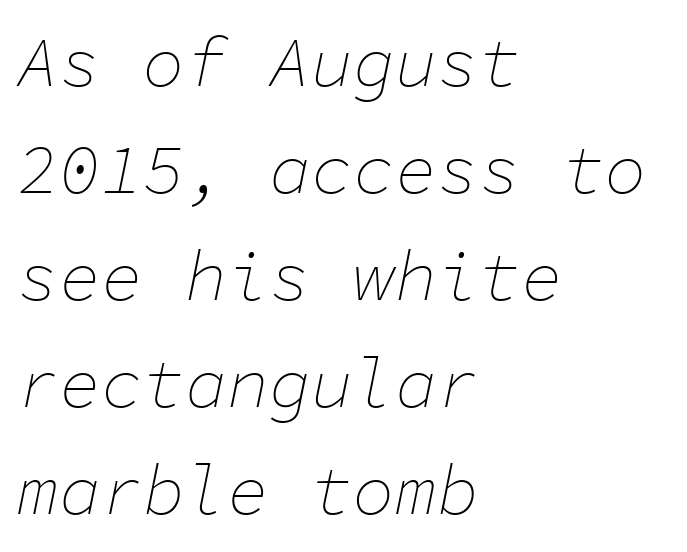
Lines of text with bare space underneath. Look at the tracking — it's just the regular setting, nothing added. The strokes carry an ordinary text weight at most. Spacing verdict: monospaced, one width for all characters. Posture: slanted.
